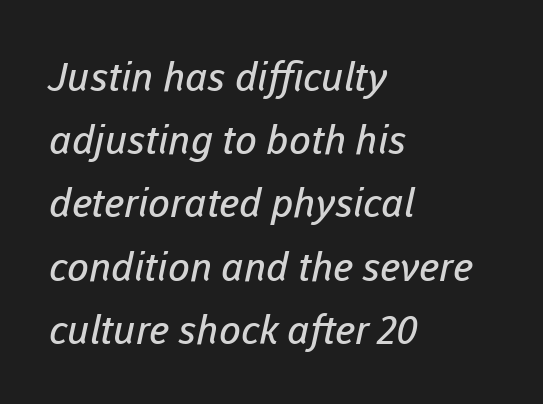
Does extra space separate the letters? No, they use regular spacing. The passage shown is not underscored anywhere. A typesetter would call this proportional, since set widths differ per character. Unlike a traditional serif, this face leaves its strokes unadorned.
